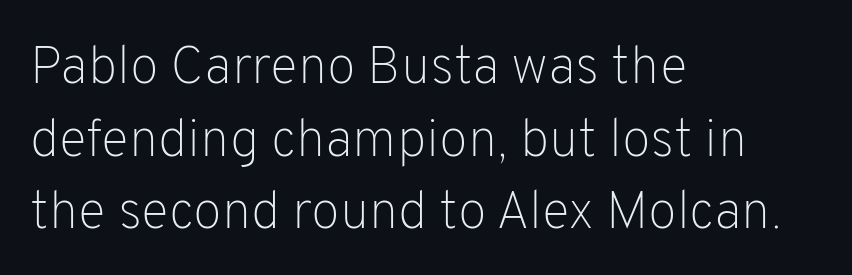
{"serif": "no", "italic": "no", "bold": "no", "weight": "light", "width": "normal", "stroke_contrast": "low", "x_height": "medium", "monospaced": "no", "underline": "no", "align": "left", "line_spacing": "normal", "line_spacing_ratio": 1.37, "letter_spacing": "normal", "letter_spacing_em": 0.0, "glyph_px": 53}
